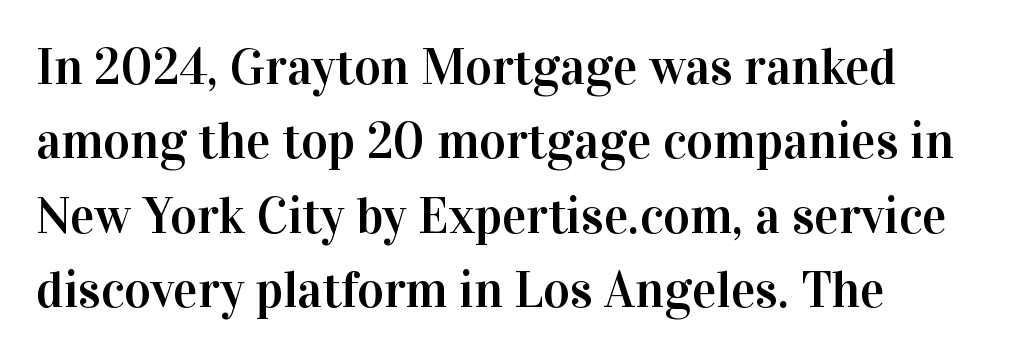
Descender tails drop into unmarked territory. Font category for this specimen: serif. Successive baselines arrive at the customary interval. The letters advance in unequal steps, a hallmark of proportional type. Typeset ragged right — the left edge is the straight one.
